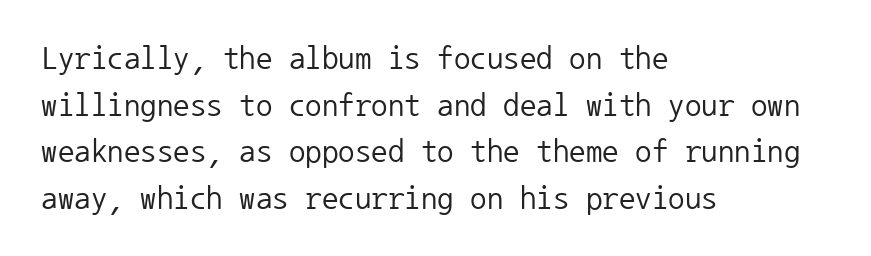
The rendering uses typewriter-style spacing with identical character cells. Interline gaps are of average width in this sample. The space directly below the letters is spotless. Left-aligned paragraph, ragged on the right.
